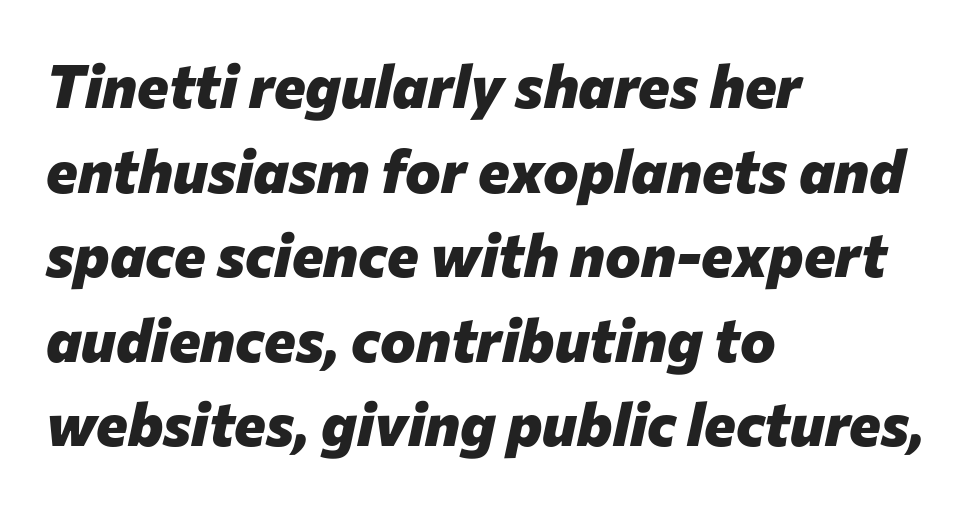
Q: Is the text bold? A: Yes.
Q: Is the text italic (slanted)? A: Yes, it leans right by about 12 degrees.
Q: Is the text underlined? A: No.
Q: How is the paragraph aligned? A: Left-aligned.
Q: Is the spacing between letters normal or unusually wide? A: Normal.
Q: Is the spacing between lines tight, normal or loose? A: Normal.
Q: Width (condensed, normal, or wide)? A: Normal.
Q: Stroke contrast? A: Low.
Q: x-height? A: Medium.
Q: Monospaced? A: No.
